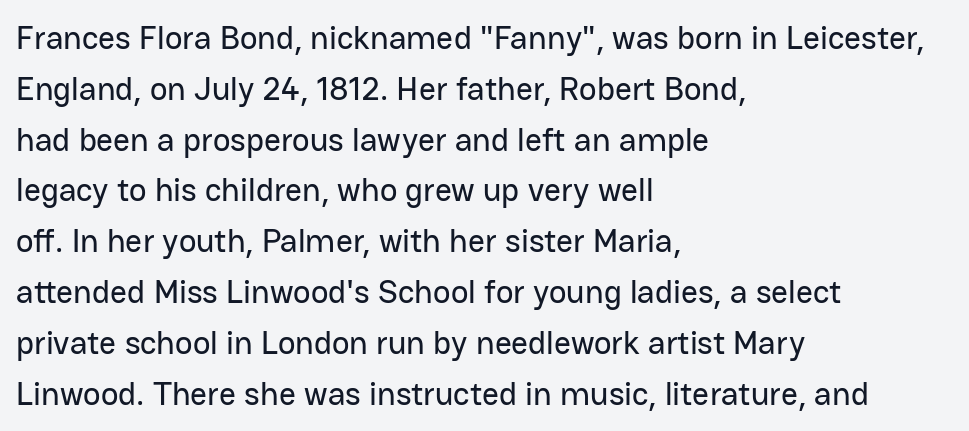
Any mark beneath the type? The region is blank. Leading: standard. The rendering uses natural spacing where letterforms have individual widths. Rendered with straight, roman letterforms. Type style note: lacks serifs.
